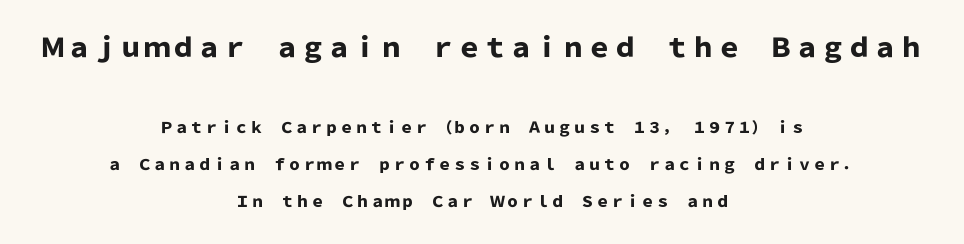
The image shows 26 px bold type, upright; set centered, loose line spacing (2.47x), normal letter spacing, not underlined; the first (top) block is 1.73x larger.
